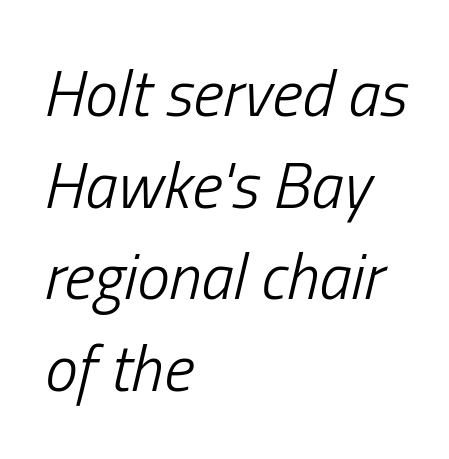
Each word holds together tightly as a unit, with standard inter-letter gaps. The space beneath each line is pristine and unruled. Weight class: somewhere from thin through regular. The rag falls on the right side of this text block. Each letter keeps its own natural width here, so spacing adapts to shape.
